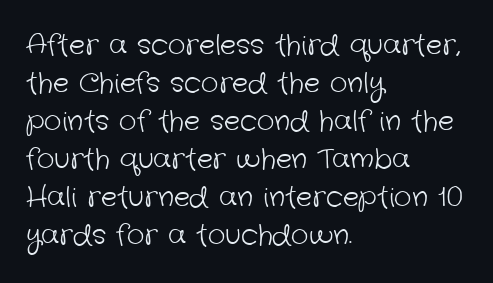
Q: Is the text bold? A: No.
Q: Is the text underlined? A: No.
Q: How is the paragraph aligned? A: Left-aligned.
Q: Is the spacing between letters normal or unusually wide? A: Normal.
Q: Is the spacing between lines tight, normal or loose? A: Normal.
